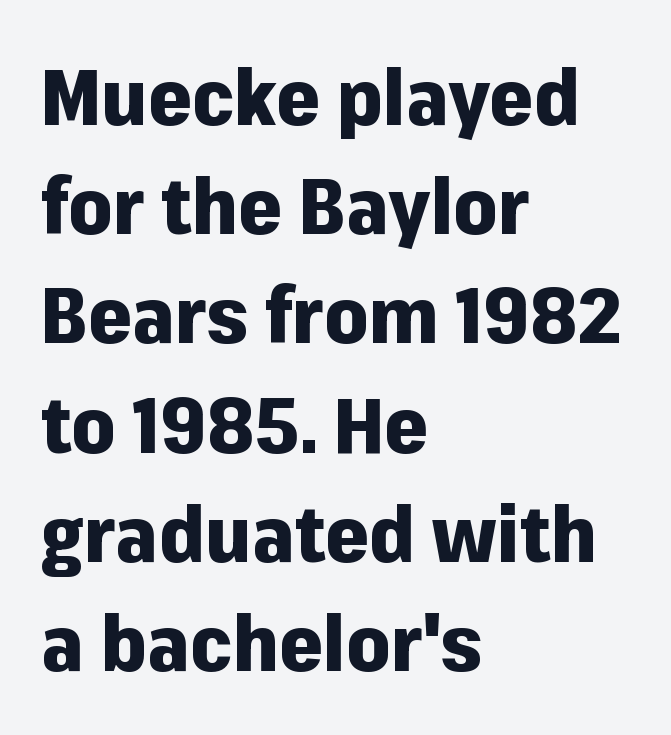
The image shows 78 px heavy sans-serif type, upright; set left-aligned, normal line spacing (1.4x), normal letter spacing, not underlined; low stroke contrast and a medium x-height.
